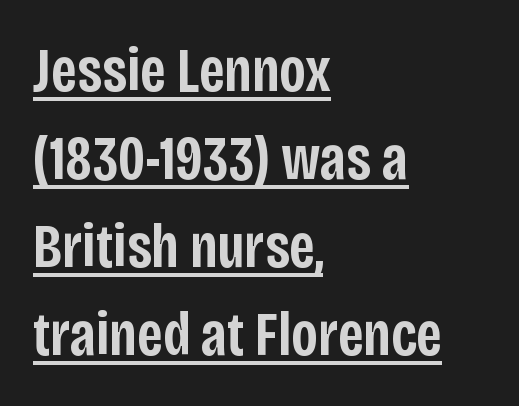
{"serif": "no", "italic": "no", "bold": "semi", "weight": "semibold", "width": "condensed", "stroke_contrast": "low", "x_height": "large", "monospaced": "no", "underline": "yes", "align": "left", "line_spacing": "normal", "line_spacing_ratio": 1.42, "letter_spacing": "normal", "letter_spacing_em": 0.0, "glyph_px": 62}
